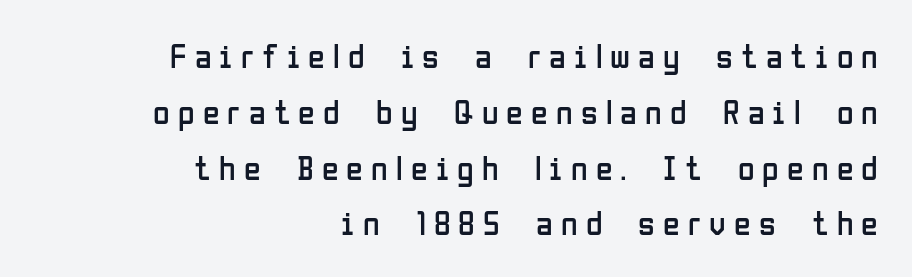
Quick note: not italic, upright. No feet cap the strokes, marking this as sans-serif type. You could not count columns in this text — the font is proportionally spaced. A typesetter would call this leading conventional body-copy spacing. The gap between lines stays unmarked.
